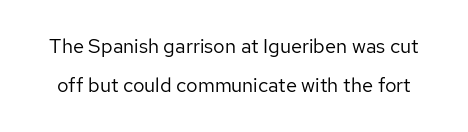
{"italic": "no", "bold": "no", "underline": "no", "line_spacing": "loose", "line_spacing_ratio": 1.97, "letter_spacing": "normal", "letter_spacing_em": 0.0, "glyph_px": 20}
